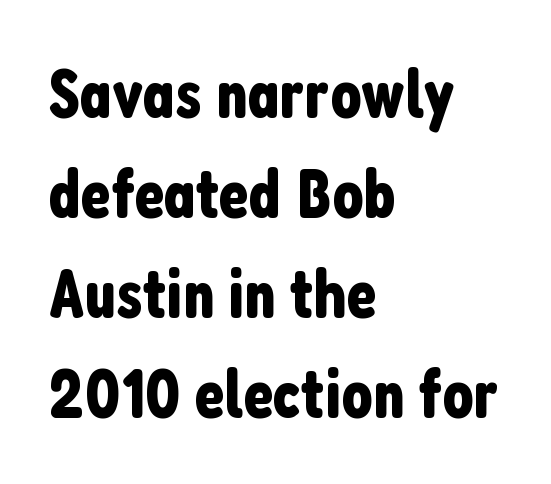
Q: Is the text italic (slanted)? A: No, it is upright.
Q: Is the typeface a serif or a sans-serif typeface? A: Sans-serif.
Q: Is the text underlined? A: No.
Q: How is the paragraph aligned? A: Left-aligned.
Q: Is the spacing between letters normal or unusually wide? A: Normal.
Q: Is the spacing between lines tight, normal or loose? A: Normal.
Q: Width (condensed, normal, or wide)? A: Condensed.
Q: Stroke contrast? A: Low.
Q: x-height? A: Medium.
Q: Monospaced? A: No.
